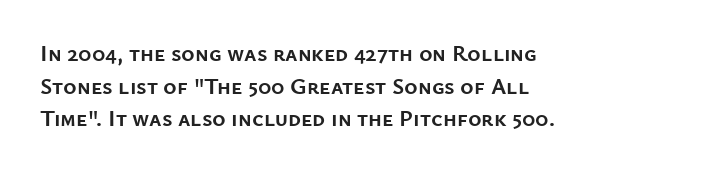
The image shows 23 px bold type, upright; set left-aligned, normal line spacing (1.42x), normal letter spacing, not underlined.
